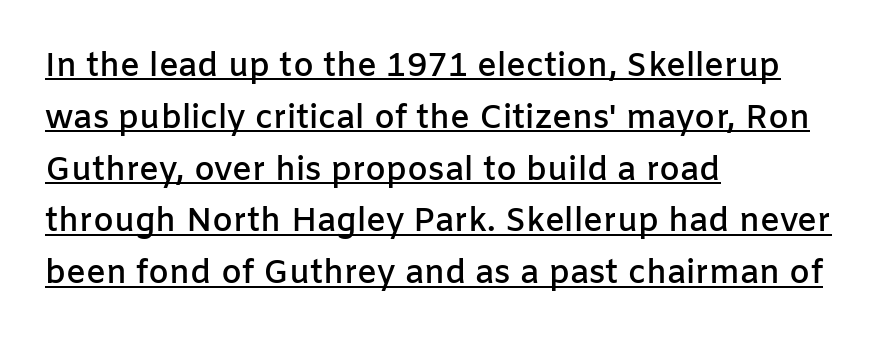
{"serif": "no", "italic": "no", "bold": "semi", "weight": "semibold", "width": "normal", "stroke_contrast": "low", "x_height": "medium", "monospaced": "no", "underline": "yes", "align": "left", "line_spacing": "normal", "line_spacing_ratio": 1.57, "letter_spacing": "normal", "letter_spacing_em": 0.0, "glyph_px": 33}
